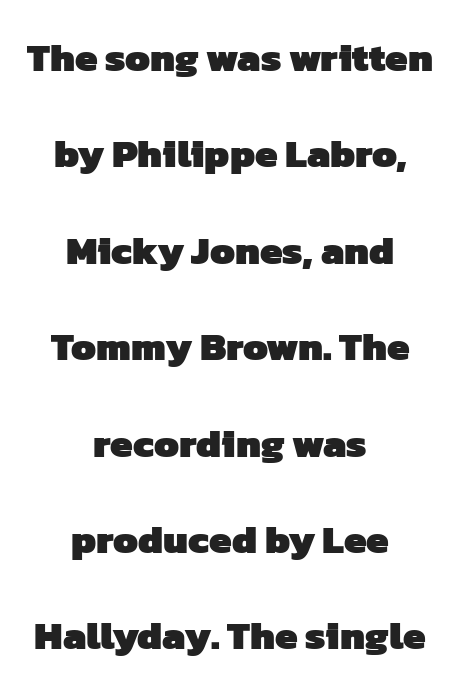
Underlining? Definitely not there. These lines are rendered in a variable-pitch font. Honestly, the letter spacing is just normal — you wouldn't notice it. Stroke terminals: plain, sans-serif. Where is the straight margin? There isn't one; the lines are centered. Vertically, the passage feels expansive, rows floating well apart.
